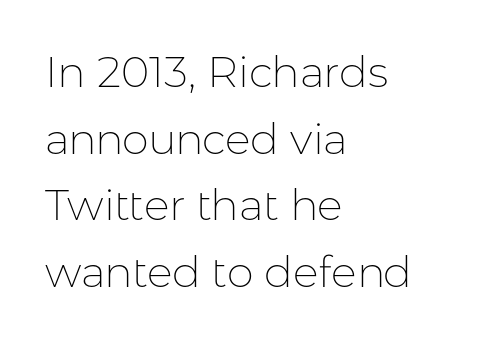
Q: Is the text bold? A: No.
Q: Is the text italic (slanted)? A: No, it is upright.
Q: Is the typeface a serif or a sans-serif typeface? A: Sans-serif.
Q: Is the text underlined? A: No.
Q: How is the paragraph aligned? A: Left-aligned.
Q: Is the spacing between letters normal or unusually wide? A: Normal.
Q: Is the spacing between lines tight, normal or loose? A: Normal.
Q: Width (condensed, normal, or wide)? A: Normal.
Q: Stroke contrast? A: Low.
Q: x-height? A: Medium.
Q: Monospaced? A: No.
